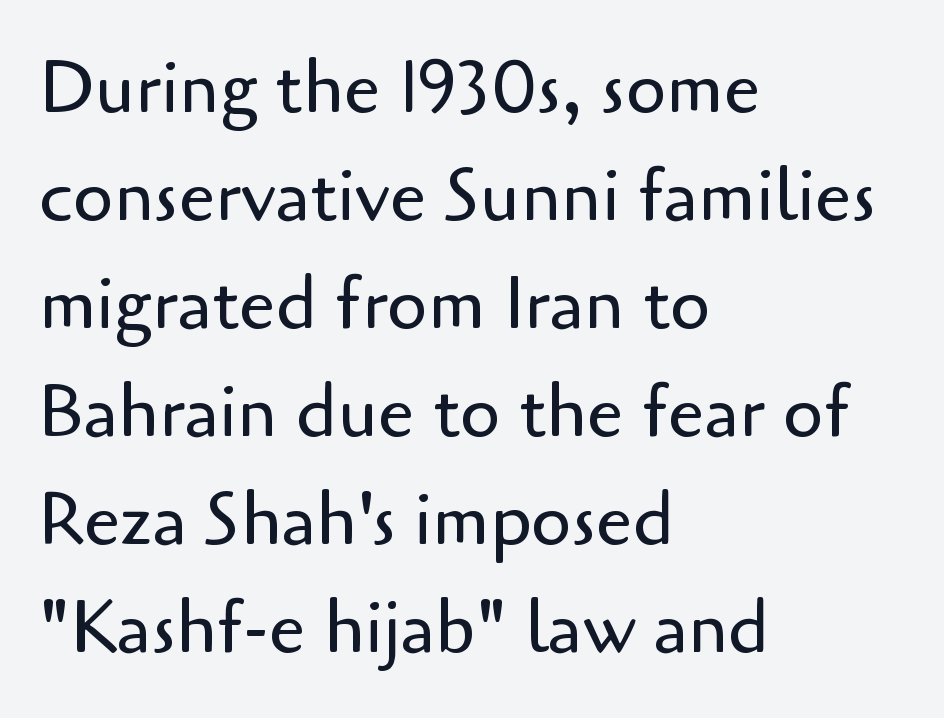
{"serif": "no", "italic": "no", "bold": "no", "weight": "regular", "width": "normal", "stroke_contrast": "low", "x_height": "small", "monospaced": "no", "underline": "no", "align": "left", "line_spacing": "normal", "line_spacing_ratio": 1.48, "letter_spacing": "normal", "letter_spacing_em": 0.0, "glyph_px": 73}
